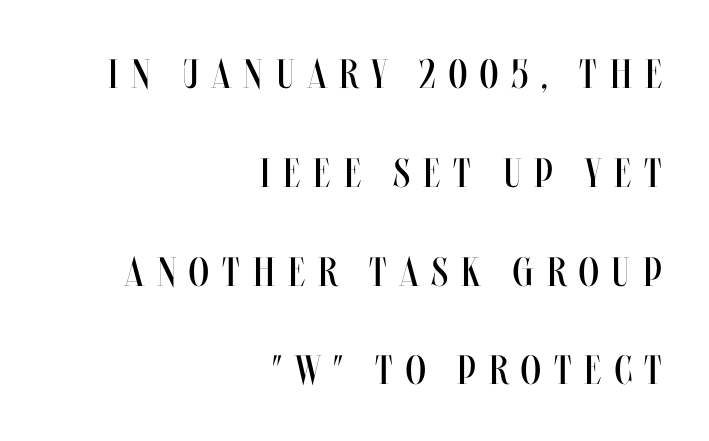
A great deal of white space separates one row of letters from the next. Nothing heavy about these letters — not bold at all. Each row of text sits above clean, open space. The specimen reads as upright at a glance. Horizontally, the lines are justified to the trailing edge only.
